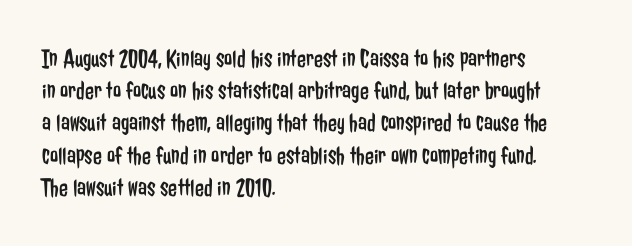
The image shows 26 px text type, upright; set left-aligned, line spacing 1.24x, normal letter spacing, not underlined.
